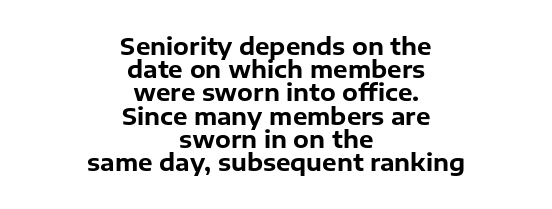
Q: Is the text bold? A: Yes.
Q: Is the text italic (slanted)? A: No, it is upright.
Q: Is the text underlined? A: No.
Q: How is the paragraph aligned? A: Centered.
Q: Is the spacing between letters normal or unusually wide? A: Normal.
Q: Is the spacing between lines tight, normal or loose? A: Tight.
